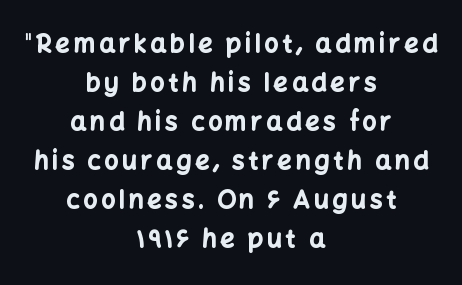
Q: Is the text bold? A: Yes.
Q: Is the text italic (slanted)? A: No, it is upright.
Q: Is the text underlined? A: No.
Q: How is the paragraph aligned? A: Centered.
Q: Is the spacing between lines tight, normal or loose? A: Normal.
